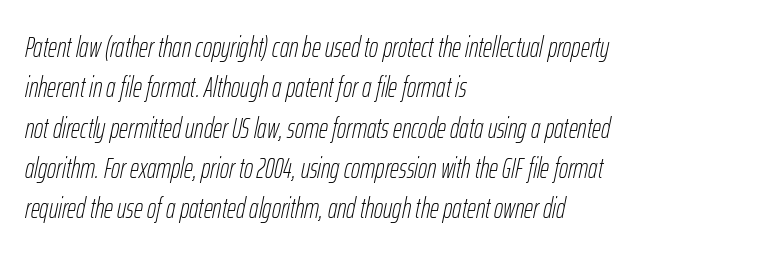
A typesetter would call this proportional, since set widths differ per character. One glance says typical: line gaps are just what's usual. Bold? No — there's no thickening of the strokes. Nobody drew a line under any word here. The gaps between neighbouring characters are ordinary and unremarkable. All the whitespace from short lines collects on the right.
